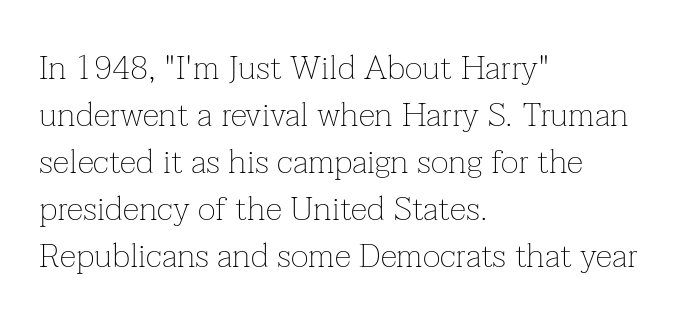
{"serif": "yes", "italic": "no", "bold": "no", "weight": "thin", "width": "normal", "stroke_contrast": "low", "x_height": "medium", "monospaced": "no", "underline": "no", "align": "left", "line_spacing": "normal", "line_spacing_ratio": 1.38, "letter_spacing": "normal", "letter_spacing_em": 0.0, "glyph_px": 34}
